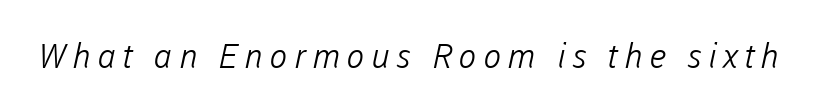
Q: Is the text bold? A: No.
Q: Is the typeface a serif or a sans-serif typeface? A: Sans-serif.
Q: Is the text underlined? A: No.
Q: Width (condensed, normal, or wide)? A: Normal.
Q: Stroke contrast? A: Low.
Q: x-height? A: Medium.
Q: Monospaced? A: No.
